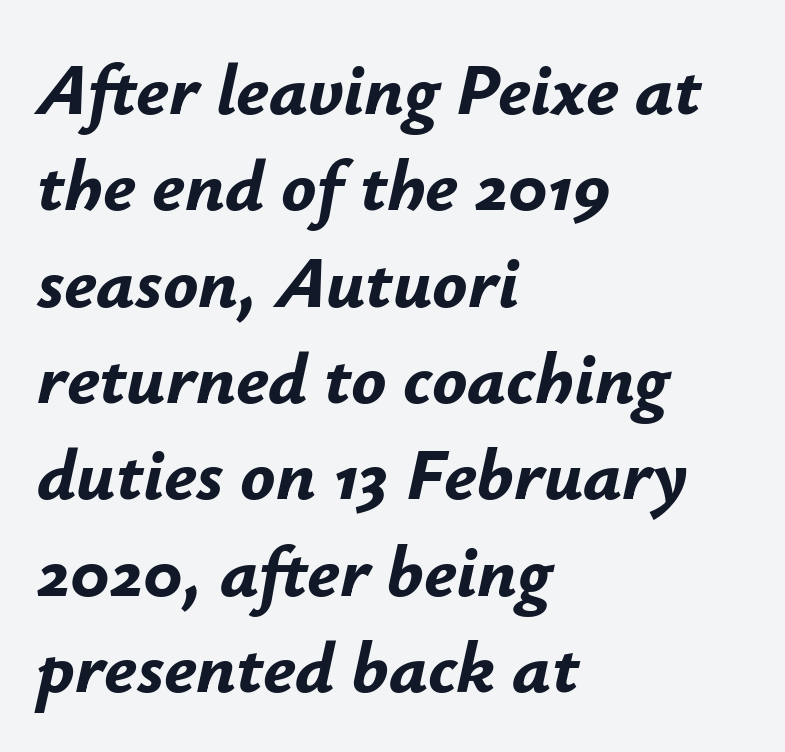
The block of text has a typical density, with ordinary space between rows. The ragged edge is on the right, which tells us the setting is flush left. Heft: maximum for text — a bold. Standard letterfit; no display-style spreading of the glyphs. Do the characters align in a grid? No, the font is proportional.
